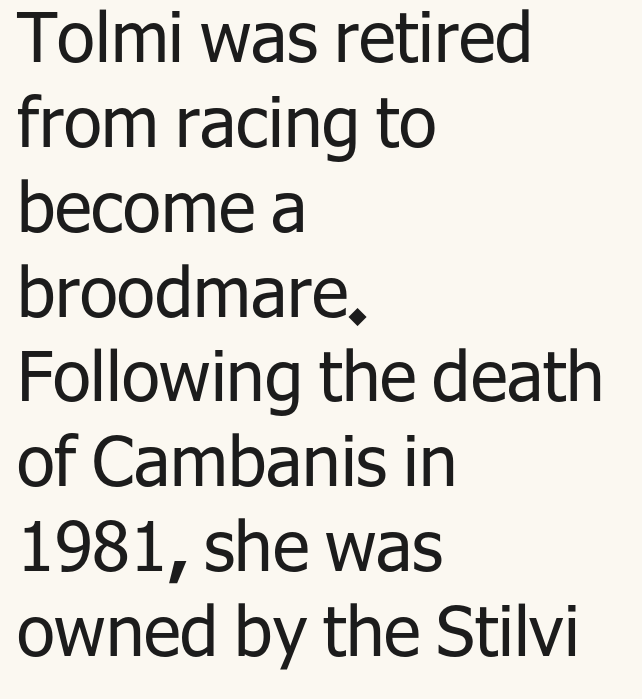
{"serif": "no", "italic": "no", "bold": "no", "weight": "regular", "width": "normal", "stroke_contrast": "low", "x_height": "medium", "monospaced": "no", "underline": "no", "align": "left", "line_spacing_ratio": 1.23, "letter_spacing": "normal", "letter_spacing_em": 0.0, "glyph_px": 69}
